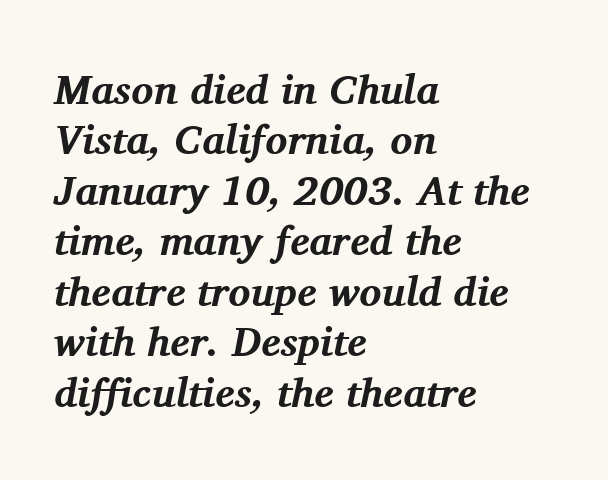
Look at the stroke-to-counter ratio: heavy, a bold. The type family on display is of the serif kind. Underlining? Definitely not there. The passage shown leans; its letterforms are oblique. Think of a printed novel: that variable character pitch is what you see here. The line texture is even and compact thanks to regular tracking.
